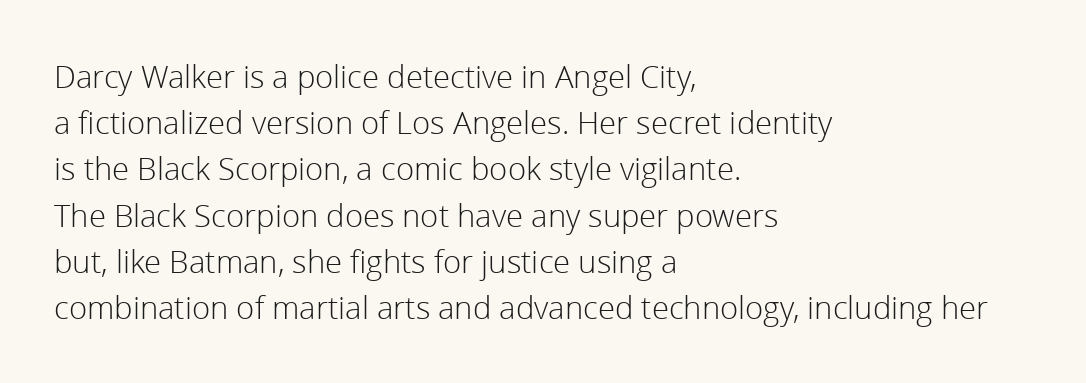
Q: Is the text bold? A: No.
Q: Is the text italic (slanted)? A: No, it is upright.
Q: Is the typeface a serif or a sans-serif typeface? A: Sans-serif.
Q: Is the text underlined? A: No.
Q: How is the paragraph aligned? A: Left-aligned.
Q: Is the spacing between letters normal or unusually wide? A: Normal.
Q: Is the spacing between lines tight, normal or loose? A: Normal.
Q: Width (condensed, normal, or wide)? A: Normal.
Q: x-height? A: Medium.
Q: Monospaced? A: No.
